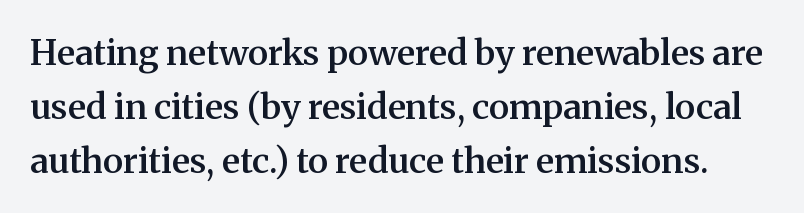
Q: Is the text bold? A: Semi-bold.
Q: Is the text italic (slanted)? A: No, it is upright.
Q: Is the typeface a serif or a sans-serif typeface? A: Serif.
Q: Is the text underlined? A: No.
Q: Is the spacing between letters normal or unusually wide? A: Normal.
Q: Is the spacing between lines tight, normal or loose? A: Normal.
Q: Width (condensed, normal, or wide)? A: Normal.
Q: Stroke contrast? A: Medium.
Q: x-height? A: Medium.
Q: Monospaced? A: No.
